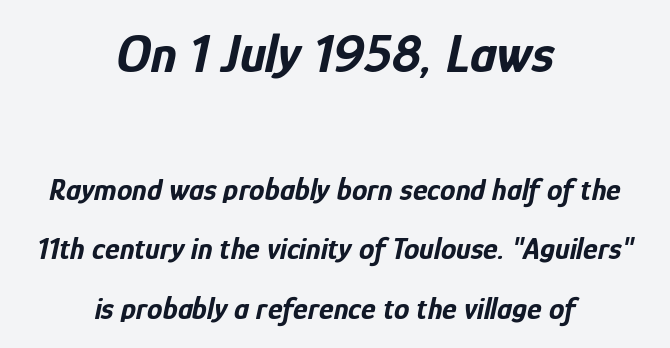
Each new line begins a long way beneath the previous one. Typeset on center — no edge is straight. The face used here has a pronounced slope to its letters. A typesetter would call this proportional, since set widths differ per character. The face used here appears at its bigger size in the upper chunk.
